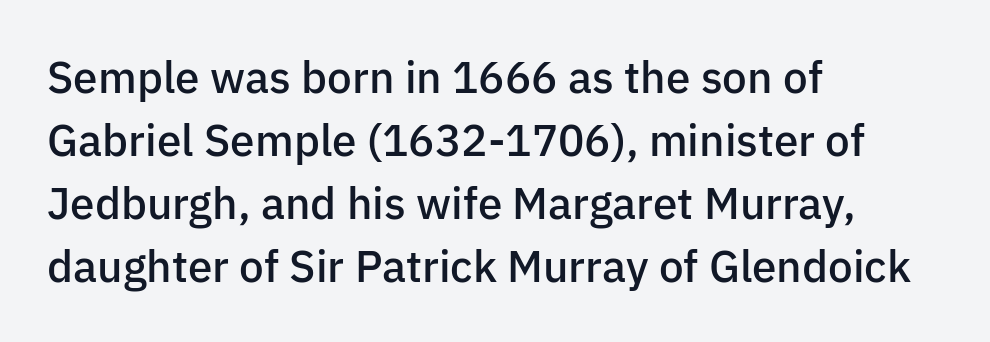
Q: Is the text bold? A: Semi-bold.
Q: Is the text italic (slanted)? A: No, it is upright.
Q: Is the typeface a serif or a sans-serif typeface? A: Sans-serif.
Q: Is the text underlined? A: No.
Q: How is the paragraph aligned? A: Left-aligned.
Q: Is the spacing between letters normal or unusually wide? A: Normal.
Q: Is the spacing between lines tight, normal or loose? A: Normal.
Q: Width (condensed, normal, or wide)? A: Normal.
Q: Stroke contrast? A: Low.
Q: x-height? A: Medium.
Q: Monospaced? A: No.
